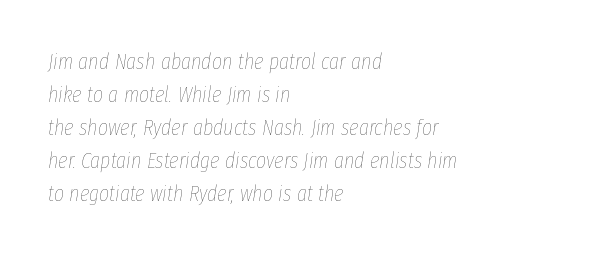
{"italic": "yes", "lean": "right", "slant_degrees": 8, "bold": "no", "underline": "no", "align": "left", "line_spacing": "normal", "line_spacing_ratio": 1.5, "letter_spacing": "normal", "letter_spacing_em": 0.0, "glyph_px": 22}
